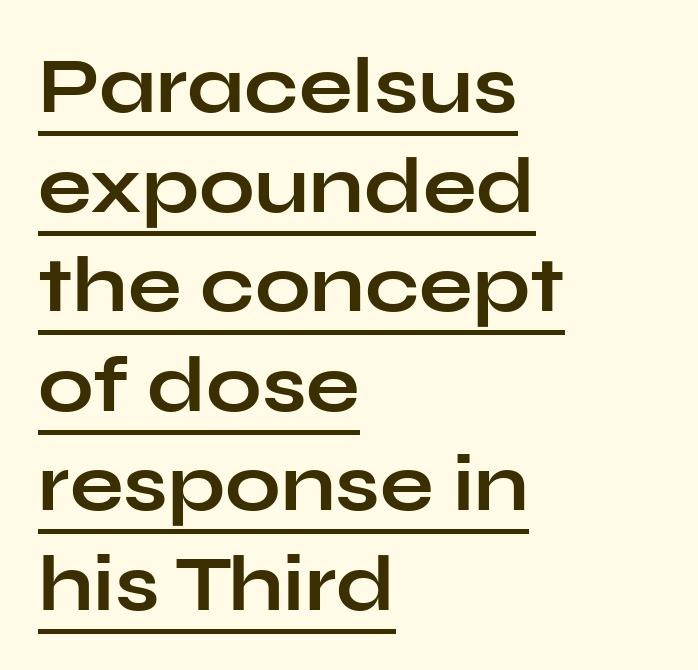
Q: Is the text bold? A: Yes.
Q: Is the text italic (slanted)? A: No, it is upright.
Q: Is the typeface a serif or a sans-serif typeface? A: Sans-serif.
Q: Is the text underlined? A: Yes.
Q: How is the paragraph aligned? A: Left-aligned.
Q: Is the spacing between letters normal or unusually wide? A: Normal.
Q: Is the spacing between lines tight, normal or loose? A: Normal.
Q: Width (condensed, normal, or wide)? A: Wide.
Q: Stroke contrast? A: Low.
Q: x-height? A: Medium.
Q: Monospaced? A: No.
